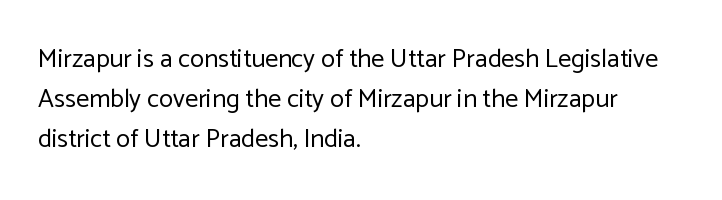
Nobody touched the tracking dial on this one. Line starts are locked; line ends wander. The block of text has a typical density, with ordinary space between rows. The glyphs are unaccompanied by any horizontal stroke below them. Notice how the stems are strictly vertical — no italics here. These glyphs show unthickened strokes, regular width or finer.
